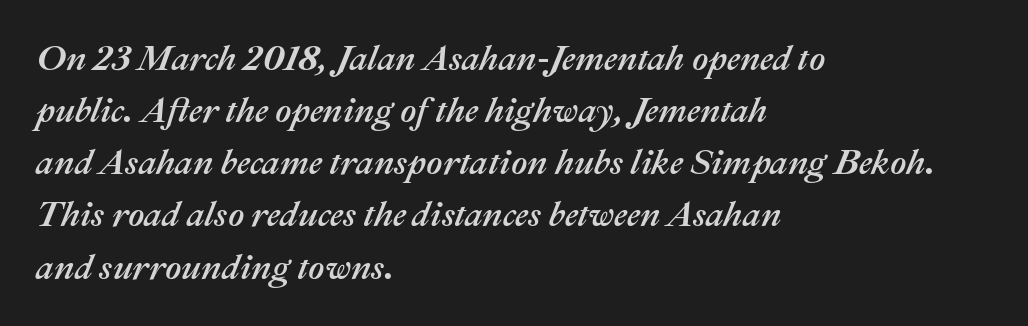
{"italic": "yes", "lean": "right", "slant_degrees": 22, "width": "normal", "stroke_contrast": "medium", "x_height": "medium", "monospaced": "no", "underline": "no", "align": "left", "line_spacing": "normal", "line_spacing_ratio": 1.49, "letter_spacing": "normal", "letter_spacing_em": 0.0, "glyph_px": 35}
